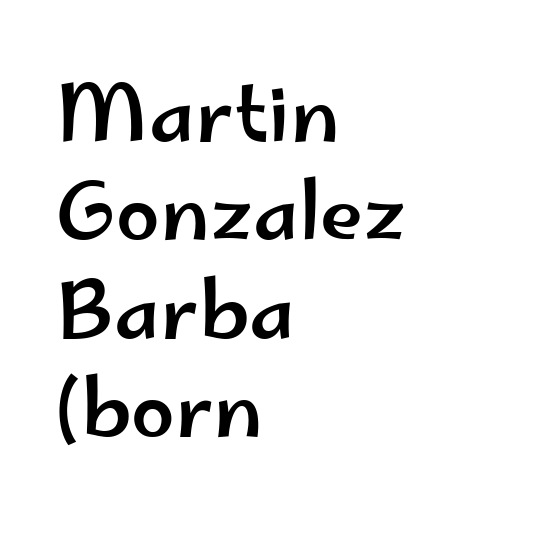
{"serif": "no", "italic": "no", "width": "wide", "stroke_contrast": "low", "x_height": "small", "monospaced": "no", "underline": "no", "align": "left", "line_spacing": "normal", "line_spacing_ratio": 1.26, "letter_spacing": "normal", "letter_spacing_em": 0.0, "glyph_px": 78}
